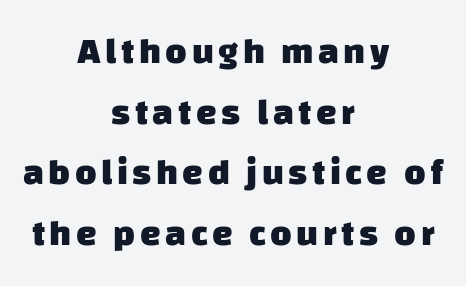
Nope, no serifs anywhere on these letters. This rendering uses center alignment, leaving both contours irregular but symmetric. Each letter keeps its own natural width here, so spacing adapts to shape. Bold? Absolutely — the strokes are thick and heavy.
